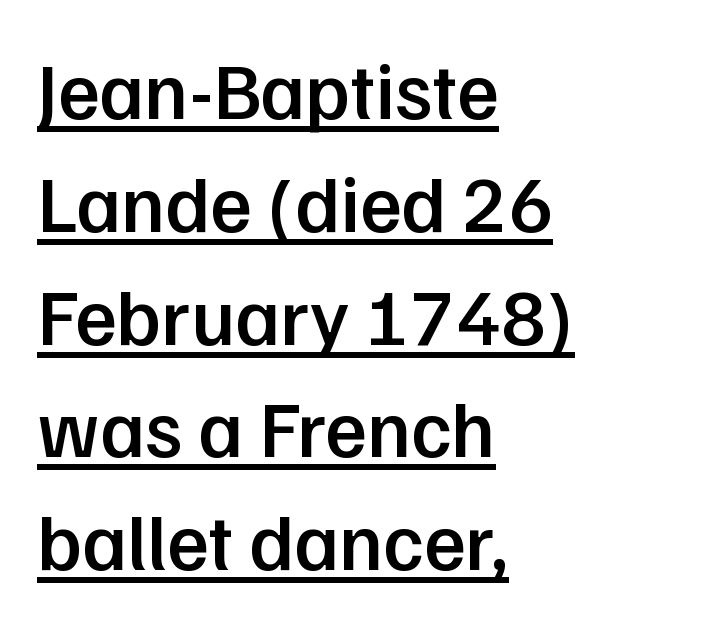
To sum up the face: it is a sans, with no serifs. Every word sits above its own underline. Slightly chunky letters — semibold, I'd say, not full bold. Standard letterfit; no display-style spreading of the glyphs. A typesetter would mark this as roman, not italic.
